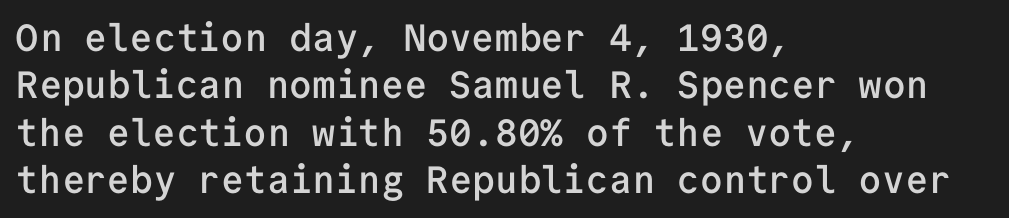
Q: Is the text bold? A: Semi-bold.
Q: Is the text italic (slanted)? A: No, it is upright.
Q: Is the typeface a serif or a sans-serif typeface? A: Sans-serif.
Q: Is the text underlined? A: No.
Q: How is the paragraph aligned? A: Left-aligned.
Q: Is the spacing between letters normal or unusually wide? A: Normal.
Q: Is the spacing between lines tight, normal or loose? A: Normal.
Q: Width (condensed, normal, or wide)? A: Normal.
Q: Stroke contrast? A: Low.
Q: x-height? A: Medium.
Q: Monospaced? A: Yes.
